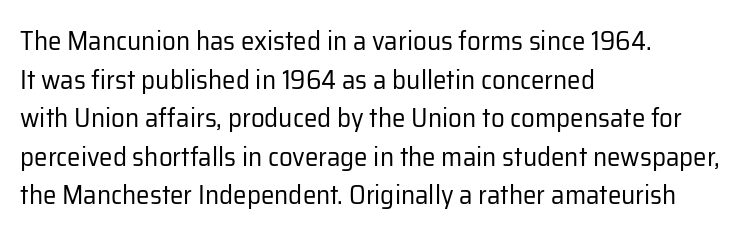
Q: Is the text bold? A: No.
Q: Is the text italic (slanted)? A: No, it is upright.
Q: Is the text underlined? A: No.
Q: How is the paragraph aligned? A: Left-aligned.
Q: Is the spacing between letters normal or unusually wide? A: Normal.
Q: Is the spacing between lines tight, normal or loose? A: Normal.
